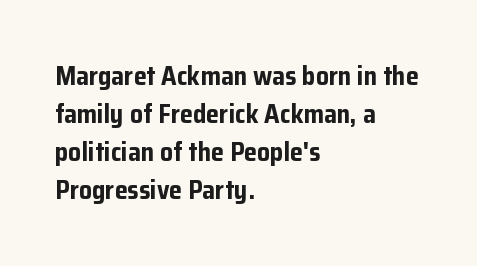
Q: Is the text bold? A: Yes.
Q: Is the text italic (slanted)? A: No, it is upright.
Q: Is the text underlined? A: No.
Q: How is the paragraph aligned? A: Left-aligned.
Q: Is the spacing between letters normal or unusually wide? A: Normal.
Q: Is the spacing between lines tight, normal or loose? A: Normal.
